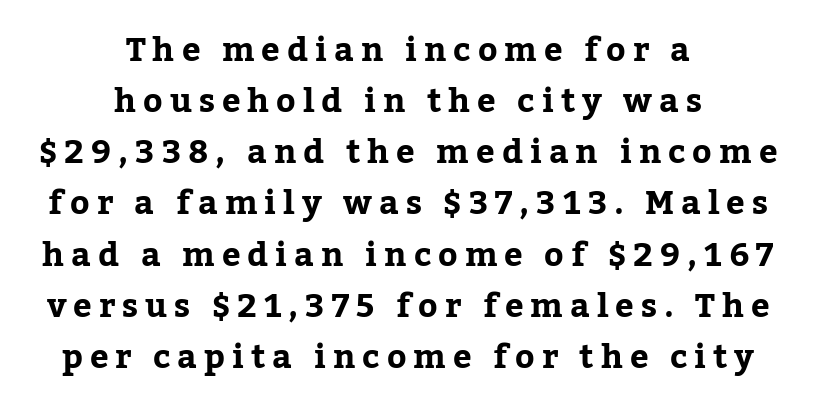
Q: Is the text italic (slanted)? A: No, it is upright.
Q: Is the typeface a serif or a sans-serif typeface? A: Serif.
Q: Is the text underlined? A: No.
Q: How is the paragraph aligned? A: Centered.
Q: Is the spacing between letters normal or unusually wide? A: Unusually wide.
Q: Is the spacing between lines tight, normal or loose? A: Normal.
Q: Width (condensed, normal, or wide)? A: Normal.
Q: Stroke contrast? A: Low.
Q: x-height? A: Medium.
Q: Monospaced? A: No.
